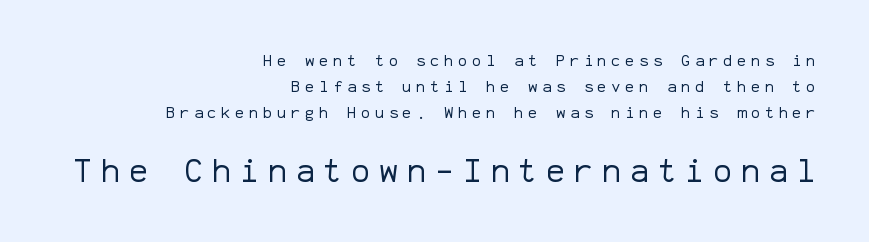
The image shows 32 px regular-weight sans-serif type, upright, monospaced; set right-aligned, normal line spacing (1.61x), unusually wide letter spacing (+0.27 em), not underlined; the second (bottom) block is 2.0x larger; low stroke contrast and a medium x-height.
